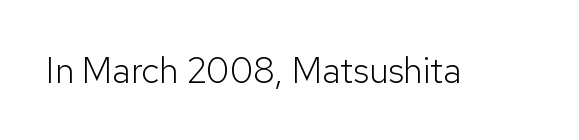
The image shows 36 px light sans-serif type, upright; set normal letter spacing, not underlined; low stroke contrast and a medium x-height.
